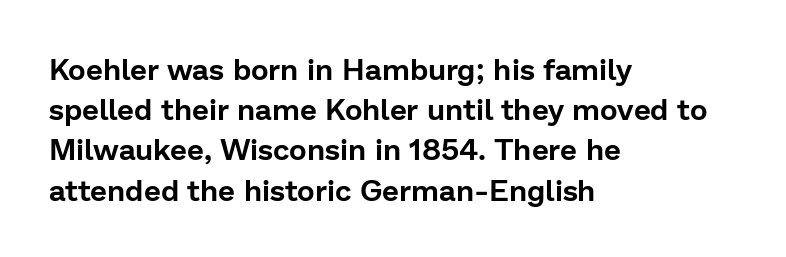
The image shows 30 px sans-serif type, upright; set left-aligned, normal line spacing (1.34x), normal letter spacing, not underlined; low stroke contrast and a medium x-height.
